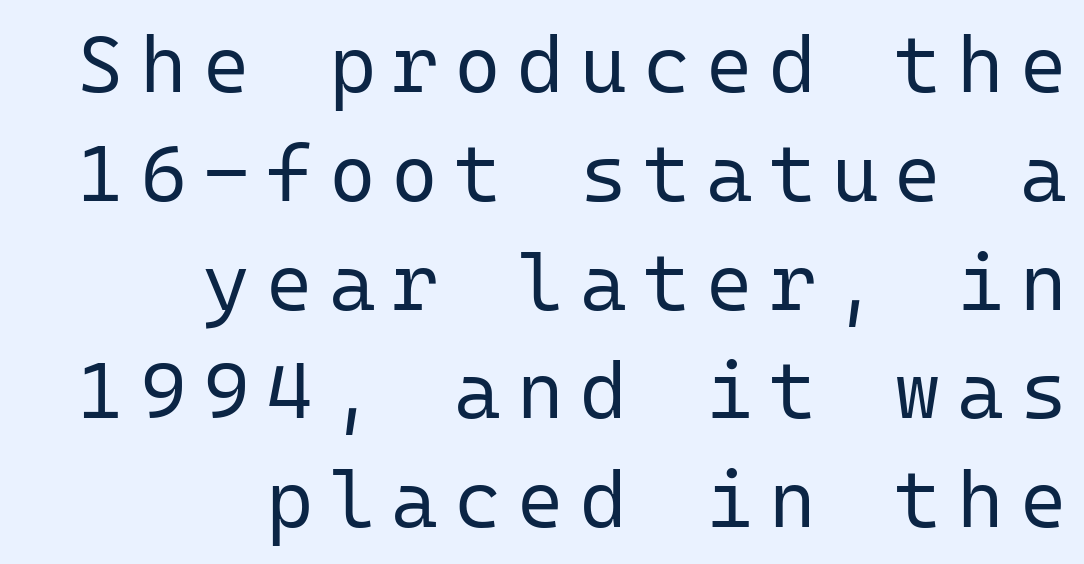
Q: Is the text bold? A: No.
Q: Is the text italic (slanted)? A: No, it is upright.
Q: Is the typeface a serif or a sans-serif typeface? A: Sans-serif.
Q: Is the text underlined? A: No.
Q: How is the paragraph aligned? A: Right-aligned.
Q: Is the spacing between letters normal or unusually wide? A: Unusually wide.
Q: Is the spacing between lines tight, normal or loose? A: Normal.
Q: Width (condensed, normal, or wide)? A: Normal.
Q: Stroke contrast? A: Low.
Q: x-height? A: Medium.
Q: Monospaced? A: Yes.
